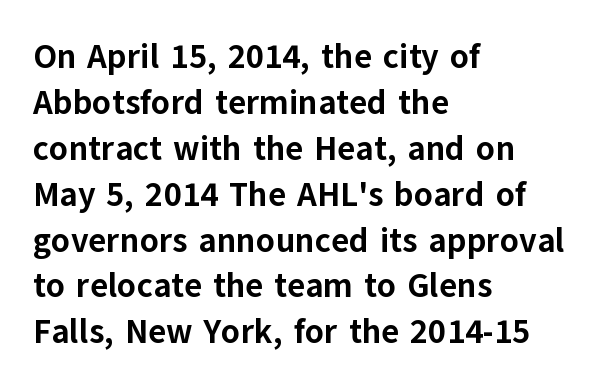
The font family rendered here belongs to the sans-serif group. Rendered with straight, roman letterforms. The face used here is proportionally spaced, like ordinary book or web type. If you measured baseline to baseline, you'd find a middling distance. Underline: absent. Every letter is thick-stroked: bold, no question.
